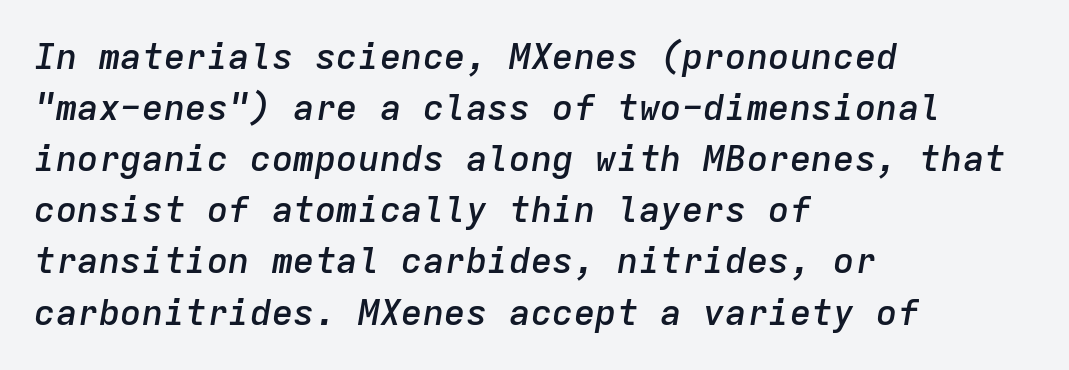
The passage is arranged the way most books set body copy — flush left. Check the space under the baseline: it is left empty. Students, observe: this is what conventionally led text looks like. Each word holds together tightly as a unit, with standard inter-letter gaps.
